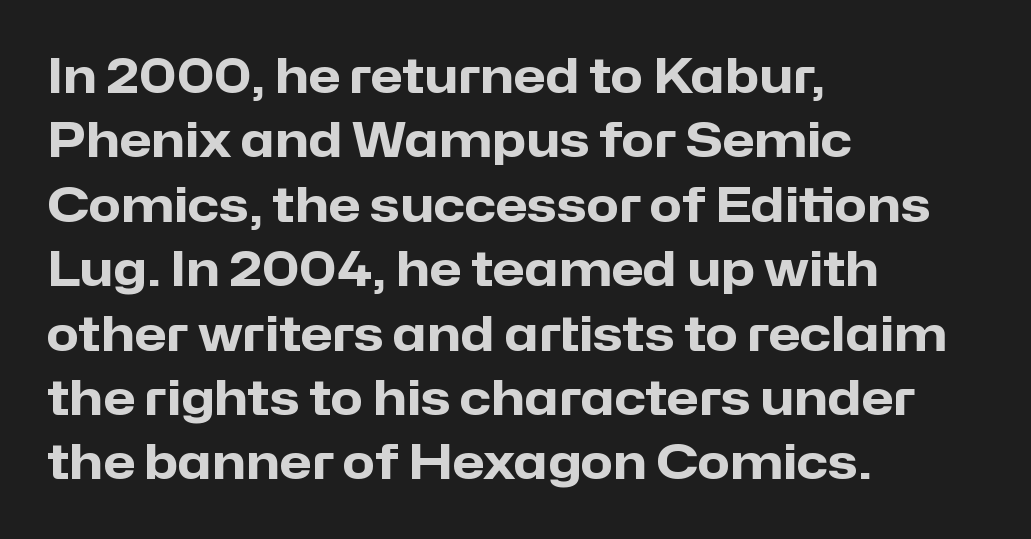
{"serif": "no", "italic": "no", "bold": "yes", "weight": "heavy", "width": "normal", "stroke_contrast": "low", "x_height": "medium", "monospaced": "no", "underline": "no", "align": "left", "line_spacing": "normal", "line_spacing_ratio": 1.37, "letter_spacing": "normal", "letter_spacing_em": 0.0, "glyph_px": 47}
